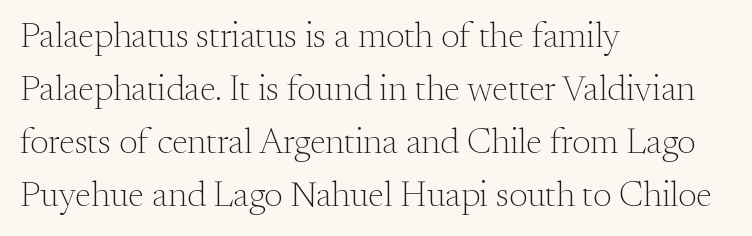
Q: Is the text bold? A: No.
Q: Is the text italic (slanted)? A: No, it is upright.
Q: Is the typeface a serif or a sans-serif typeface? A: Serif.
Q: Is the text underlined? A: No.
Q: How is the paragraph aligned? A: Left-aligned.
Q: Is the spacing between letters normal or unusually wide? A: Normal.
Q: Is the spacing between lines tight, normal or loose? A: Normal.
Q: Width (condensed, normal, or wide)? A: Normal.
Q: Stroke contrast? A: Medium.
Q: x-height? A: Small.
Q: Monospaced? A: No.
